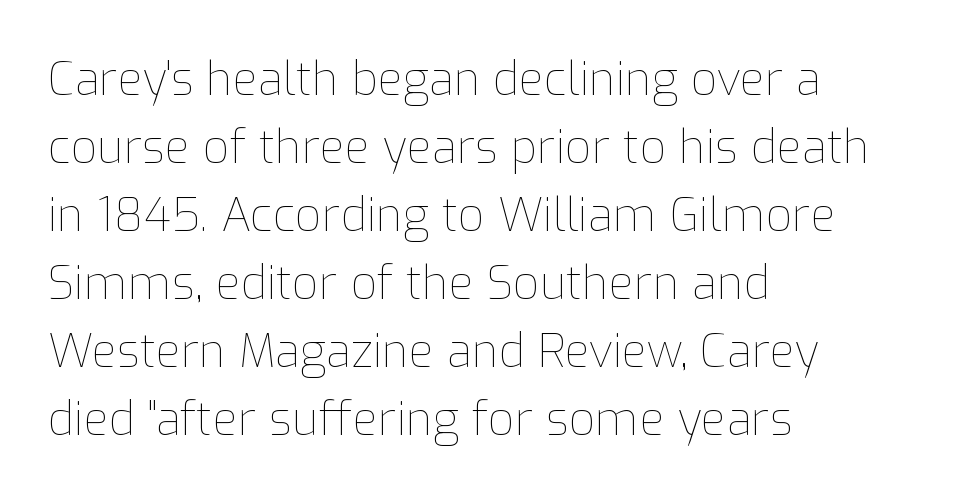
{"italic": "no", "bold": "no", "weight": "thin", "width": "normal", "stroke_contrast": "low", "x_height": "medium", "monospaced": "no", "underline": "no", "align": "left", "line_spacing": "normal", "line_spacing_ratio": 1.48, "letter_spacing": "normal", "letter_spacing_em": 0.0, "glyph_px": 46}
